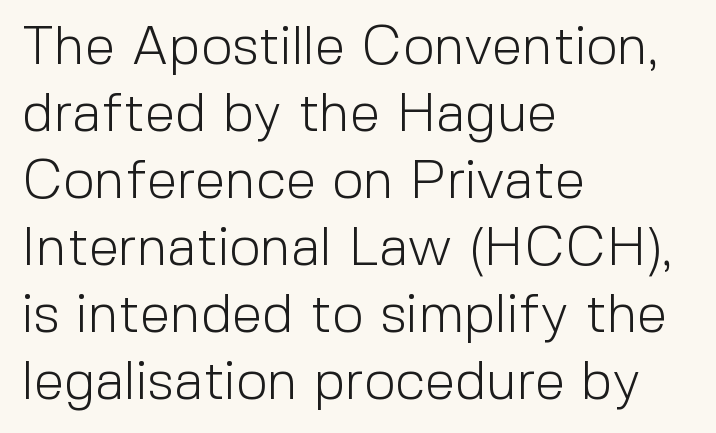
Is the type heavy? It reads as light-to-regular instead. Is this a sans? Yes — the strokes have no serifs. How are the letters spaced? Ordinarily, with no added tracking. Each line starts at the same left margin while the right side varies.
